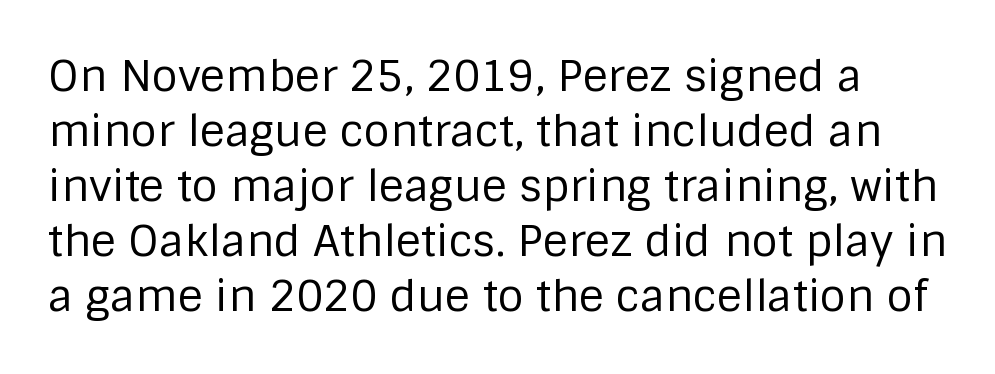
Q: Is the text bold? A: No.
Q: Is the text italic (slanted)? A: No, it is upright.
Q: Is the typeface a serif or a sans-serif typeface? A: Sans-serif.
Q: Is the text underlined? A: No.
Q: Is the spacing between letters normal or unusually wide? A: Normal.
Q: Is the spacing between lines tight, normal or loose? A: Normal.
Q: Width (condensed, normal, or wide)? A: Normal.
Q: Stroke contrast? A: Low.
Q: x-height? A: Large.
Q: Monospaced? A: No.
